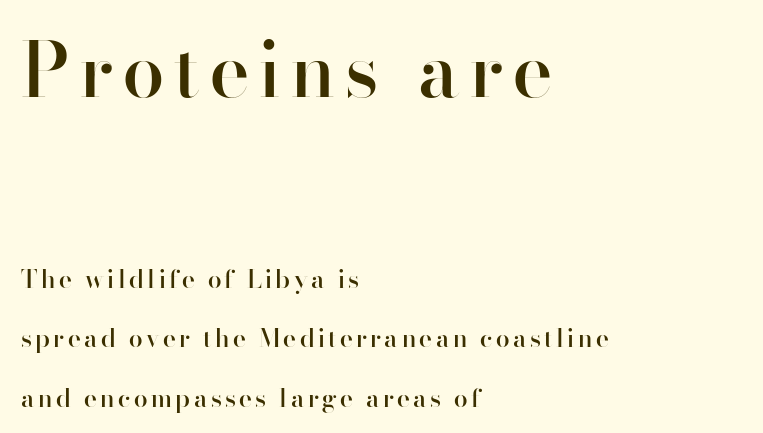
Q: Is the text bold? A: Semi-bold.
Q: Is the text italic (slanted)? A: No, it is upright.
Q: Is the typeface a serif or a sans-serif typeface? A: Sans-serif.
Q: Is the text underlined? A: No.
Q: How is the paragraph aligned? A: Left-aligned.
Q: Is the spacing between lines tight, normal or loose? A: Loose.
Q: Which block of text is set in a larger size, the first (top) or the second (bottom)? A: The first (top) one.
Q: Width (condensed, normal, or wide)? A: Normal.
Q: Stroke contrast? A: High.
Q: x-height? A: Small.
Q: Monospaced? A: No.
